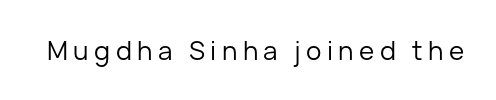
{"italic": "no", "bold": "no", "underline": "no", "letter_spacing": "wide", "letter_spacing_em": 0.21, "glyph_px": 26}
